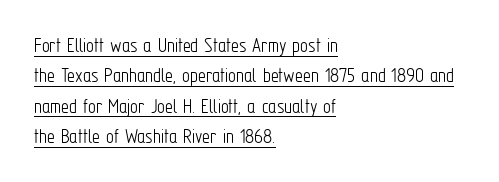
{"italic": "no", "bold": "no", "underline": "yes", "align": "left", "line_spacing": "normal", "line_spacing_ratio": 1.38, "letter_spacing": "normal", "letter_spacing_em": 0.0, "glyph_px": 22}
